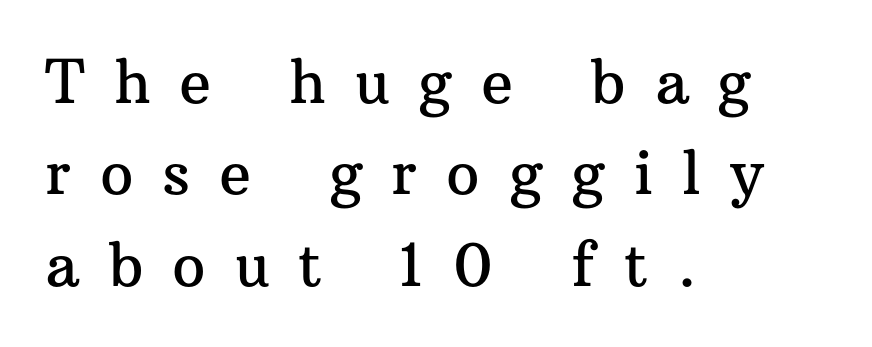
This sample keeps an unexceptional amount of space between lines. This sample has the flowing, uneven cadence of proportional lettering. Inter-character spacing is expanded well beyond the font's built-in metrics. The strip under each line holds only bare page. Serif or sans? Serif — the stroke terminals have little feet.
